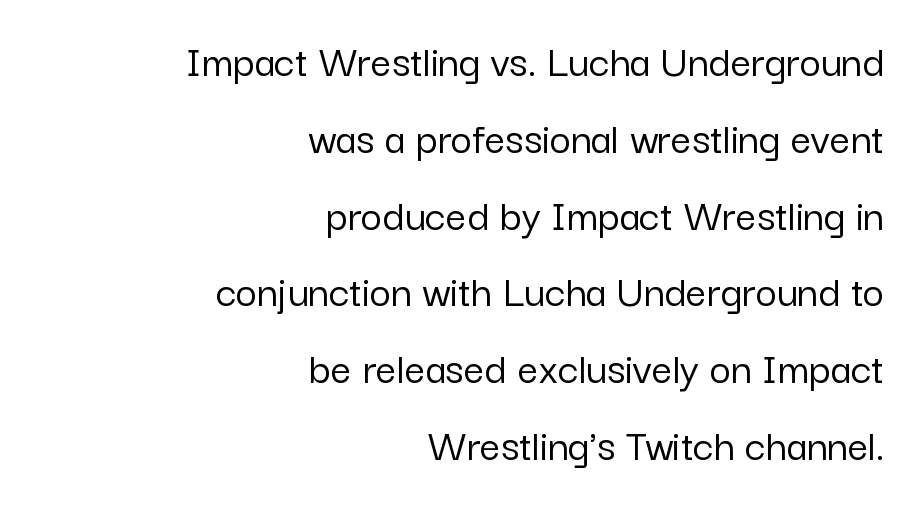
The image shows 46 px sans-serif type, upright; set right-aligned, normal line spacing (1.67x), normal letter spacing, not underlined; low stroke contrast and a medium x-height.
